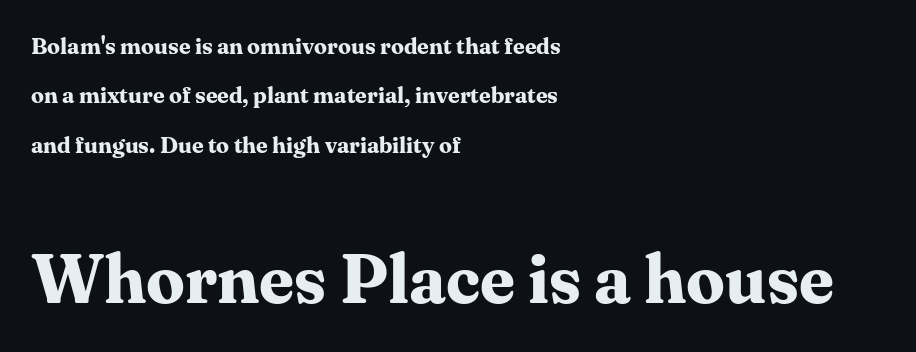
The image shows 69 px bold serif type, upright; set left-aligned, loose line spacing (2.15x), normal letter spacing, not underlined; the second (bottom) block is 3.0x larger; medium stroke contrast and a medium x-height.
